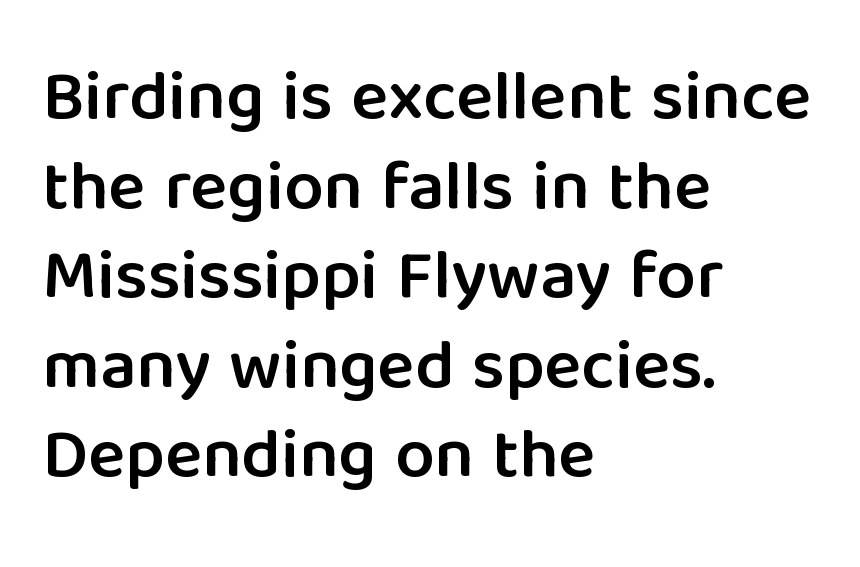
Q: Is the text bold? A: Semi-bold.
Q: Is the text italic (slanted)? A: No, it is upright.
Q: Is the typeface a serif or a sans-serif typeface? A: Sans-serif.
Q: Is the text underlined? A: No.
Q: How is the paragraph aligned? A: Left-aligned.
Q: Is the spacing between letters normal or unusually wide? A: Normal.
Q: Is the spacing between lines tight, normal or loose? A: Normal.
Q: Width (condensed, normal, or wide)? A: Normal.
Q: Stroke contrast? A: Low.
Q: x-height? A: Medium.
Q: Monospaced? A: No.
